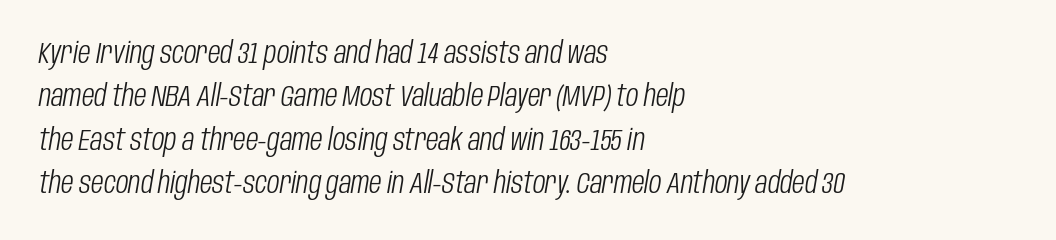
Q: Is the text bold? A: No.
Q: Is the text italic (slanted)? A: Yes, it leans right by about 10 degrees.
Q: Is the text underlined? A: No.
Q: How is the paragraph aligned? A: Left-aligned.
Q: Is the spacing between letters normal or unusually wide? A: Normal.
Q: Is the spacing between lines tight, normal or loose? A: Normal.
Q: Width (condensed, normal, or wide)? A: Condensed.
Q: Stroke contrast? A: Low.
Q: x-height? A: Large.
Q: Monospaced? A: No.
